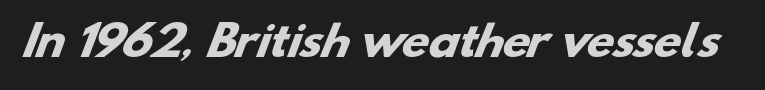
The image shows 40 px heavy, wide sans-serif type; set normal letter spacing, not underlined; low stroke contrast and a small x-height.
